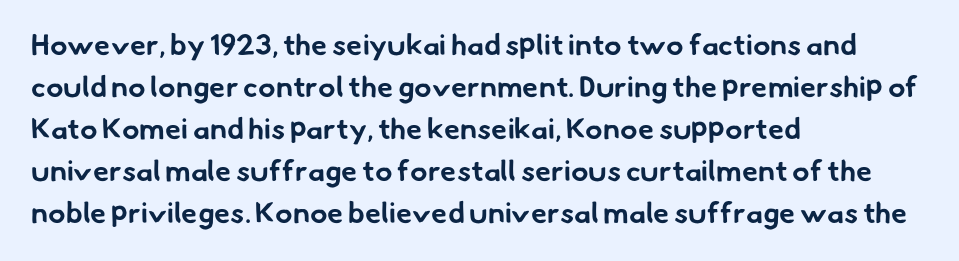
Q: Is the text bold? A: Yes.
Q: Is the typeface a serif or a sans-serif typeface? A: Sans-serif.
Q: Is the text underlined? A: No.
Q: How is the paragraph aligned? A: Left-aligned.
Q: Is the spacing between letters normal or unusually wide? A: Normal.
Q: Is the spacing between lines tight, normal or loose? A: Normal.
Q: Width (condensed, normal, or wide)? A: Normal.
Q: Stroke contrast? A: Low.
Q: x-height? A: Small.
Q: Monospaced? A: No.
